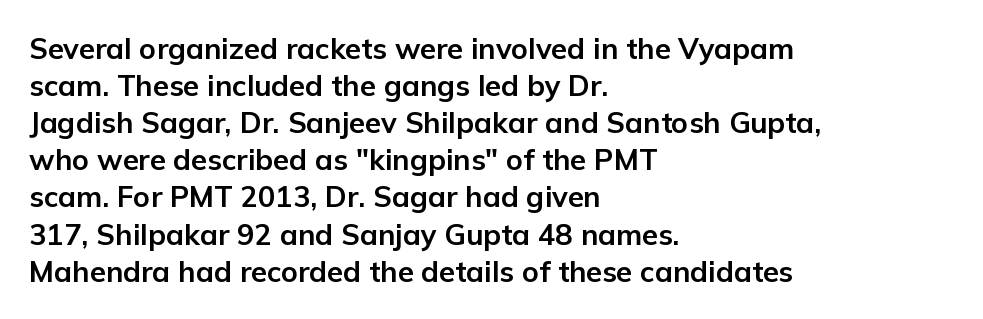
The image shows 29 px bold sans-serif type, upright; set left-aligned, normal line spacing (1.28x), normal letter spacing, not underlined; low stroke contrast and a medium x-height.
